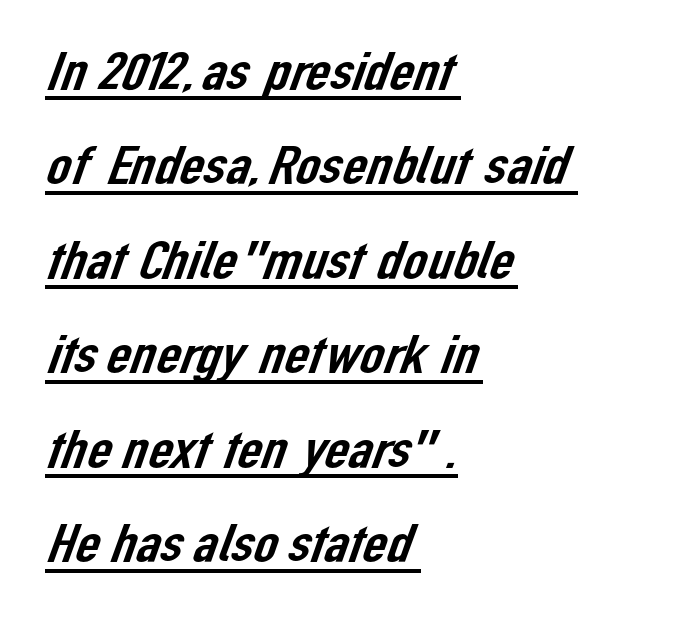
The image shows 54 px sans-serif type; set left-aligned, line spacing 1.75x, normal letter spacing, underlined; low stroke contrast and a medium x-height.
